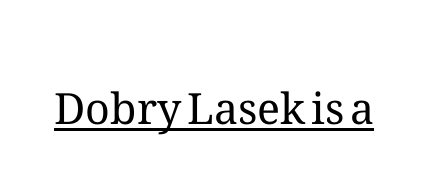
Q: Is the text bold? A: No.
Q: Is the text italic (slanted)? A: No, it is upright.
Q: Is the text underlined? A: Yes.
Q: Is the spacing between letters normal or unusually wide? A: Normal.
Q: Width (condensed, normal, or wide)? A: Normal.
Q: Stroke contrast? A: Medium.
Q: x-height? A: Medium.
Q: Monospaced? A: No.
